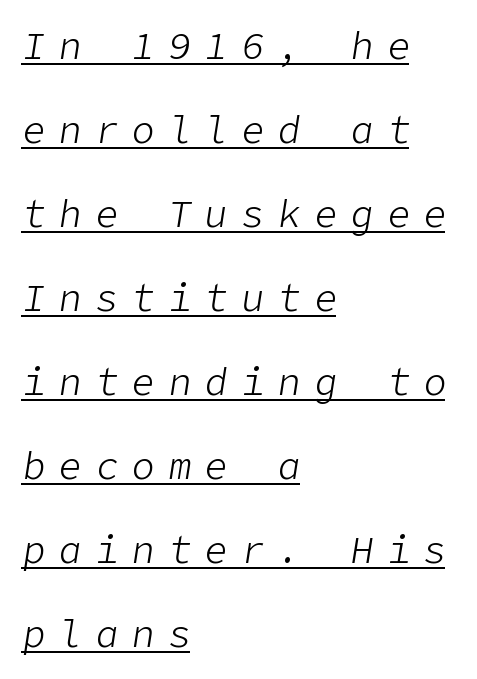
Weight: regular or lighter. Every character sits at an angle, as italics do. Leading is clearly above the norm, producing a sparse column. Display-style spreading of the glyphs; the letterfit is very open. Caption: lettering with a line underneath.
